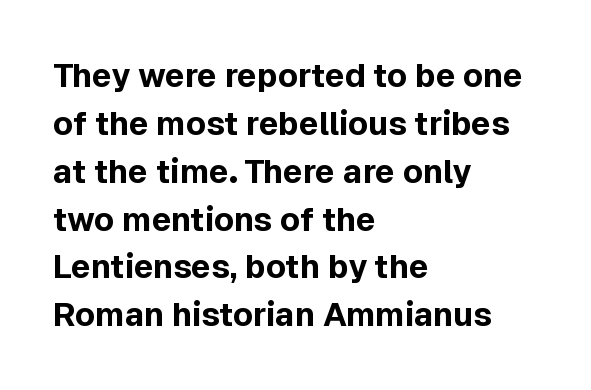
The image shows 33 px bold sans-serif type, upright; set left-aligned, normal line spacing (1.45x), normal letter spacing, not underlined; a medium x-height.
